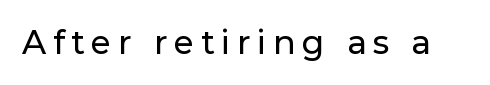
Q: Is the text italic (slanted)? A: No, it is upright.
Q: Is the typeface a serif or a sans-serif typeface? A: Sans-serif.
Q: Is the text underlined? A: No.
Q: Is the spacing between letters normal or unusually wide? A: Unusually wide.
Q: Width (condensed, normal, or wide)? A: Normal.
Q: Stroke contrast? A: Low.
Q: x-height? A: Medium.
Q: Monospaced? A: No.
